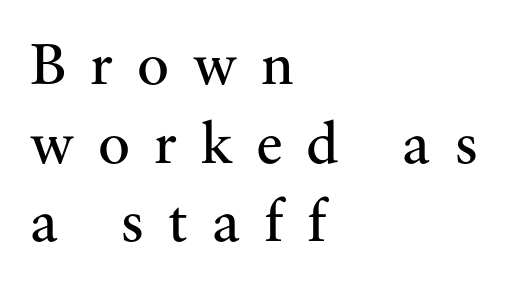
The image shows 60 px regular-weight serif type, upright; set left-aligned, normal line spacing (1.31x), unusually wide letter spacing (+0.4 em), not underlined; medium stroke contrast and a small x-height.
